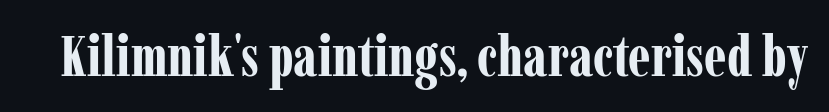
The image shows 57 px bold, condensed serif type, upright; set normal letter spacing, not underlined; low stroke contrast and a medium x-height.
